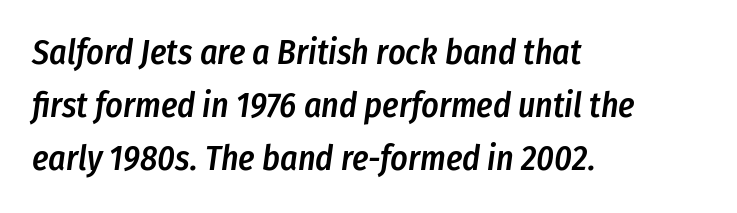
Proportional: the letters do not fall into vertical columns. A somewhat darkened texture: the type is semibold rather than bold. The lines in this sample share a left origin and differ only in where they stop. Leading matches the norm, producing a regular column. Would a proofreader flag this as italicized? Yes.
